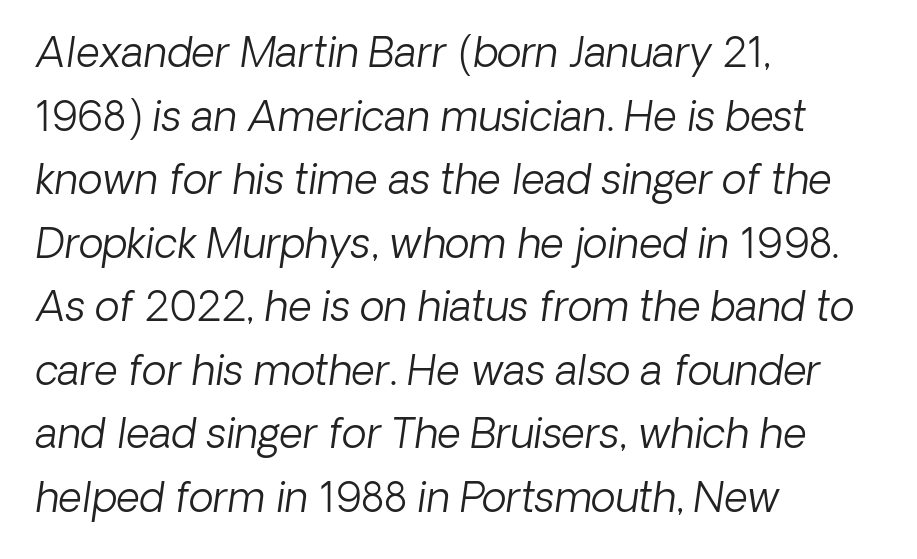
{"serif": "no", "bold": "no", "weight": "light", "width": "normal", "stroke_contrast": "low", "x_height": "medium", "monospaced": "no", "underline": "no", "align": "left", "line_spacing": "normal", "line_spacing_ratio": 1.55, "letter_spacing": "normal", "letter_spacing_em": 0.0, "glyph_px": 41}
